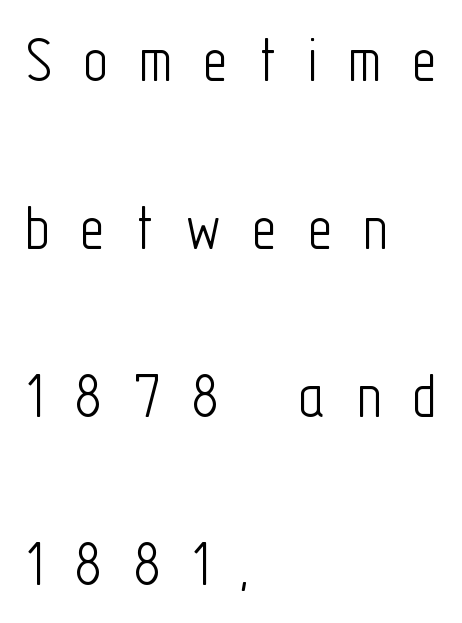
The image shows 68 px light, condensed sans-serif type, upright; set left-aligned, loose line spacing (2.47x), unusually wide letter spacing (+0.45 em), not underlined; low stroke contrast and a medium x-height.
